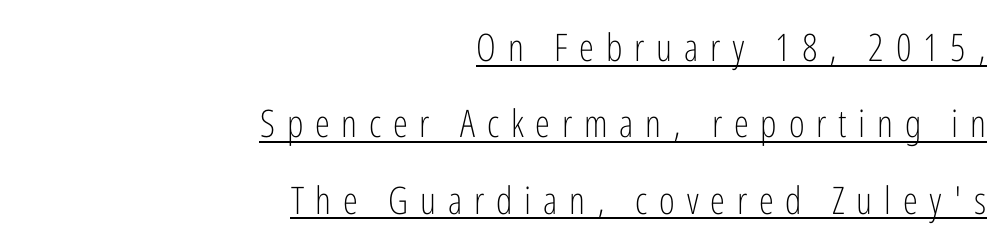
Stems and bowls with no extra thickness — not bold. Every stem runs plumb, perpendicular to the baseline. The letters carry no serifs — their stems end cleanly without finishing strokes. Compared with typical body copy, the letter spacing here is much looser. The text block is weighted toward the right margin, trailing off unevenly leftward.
